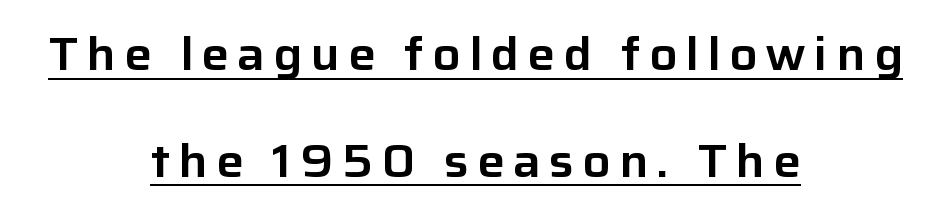
Q: Is the text italic (slanted)? A: No, it is upright.
Q: Is the typeface a serif or a sans-serif typeface? A: Sans-serif.
Q: Is the text underlined? A: Yes.
Q: How is the paragraph aligned? A: Centered.
Q: Is the spacing between lines tight, normal or loose? A: Loose.
Q: Width (condensed, normal, or wide)? A: Normal.
Q: Stroke contrast? A: Low.
Q: x-height? A: Medium.
Q: Monospaced? A: No.
